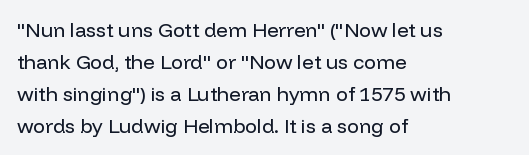
Caption: standard tracking, unaltered. The line-height multiplier appears to be the usual default. Type without underlining. This sample uses an upright cut, with every glyph sitting square on the baseline. This rendering uses left alignment, leaving the right contour irregular. The characters are drawn with everyday or finer stroke widths.
